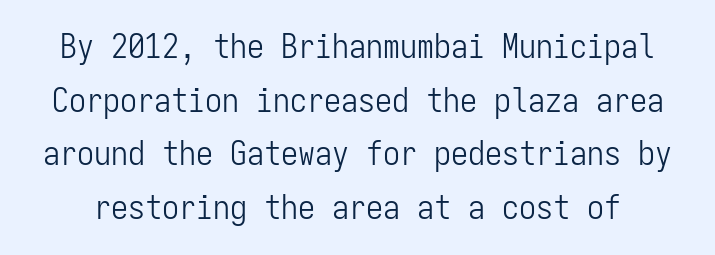
Honestly, there is no underline to notice here at all. The face used here is a sans, in the tradition of grotesques and geometrics. Whoever set this chose a conventional vertical rhythm. In terms of letterspacing, this is plain default setting.
